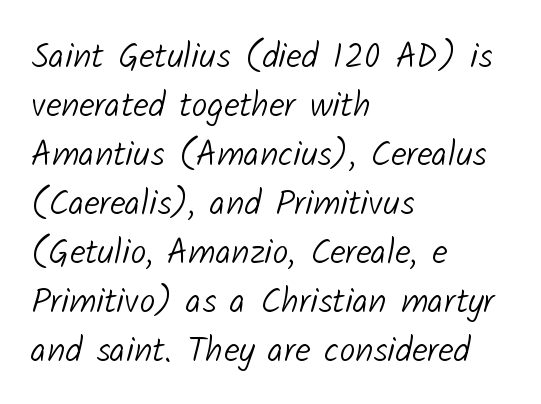
The image shows 35 px light sans-serif type; set left-aligned, normal line spacing (1.4x), normal letter spacing, not underlined; low stroke contrast and a medium x-height.
